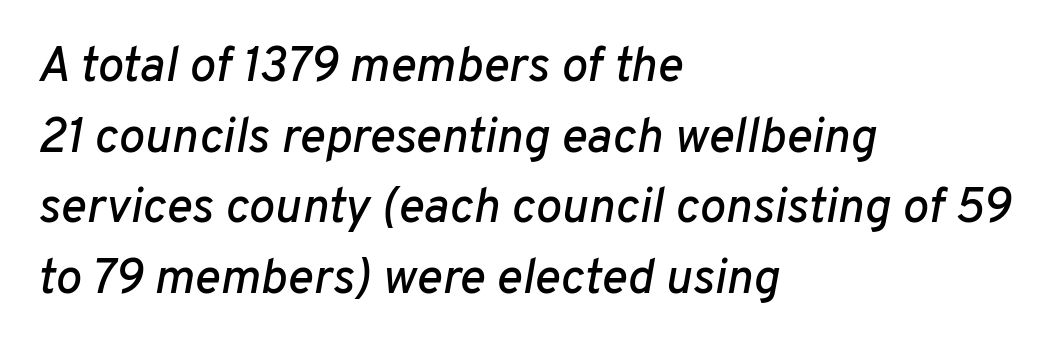
{"italic": "yes", "lean": "right", "slant_degrees": 10, "width": "normal", "stroke_contrast": "low", "x_height": "medium", "monospaced": "no", "underline": "no", "align": "left", "line_spacing": "normal", "line_spacing_ratio": 1.44, "letter_spacing": "normal", "letter_spacing_em": 0.0, "glyph_px": 49}
